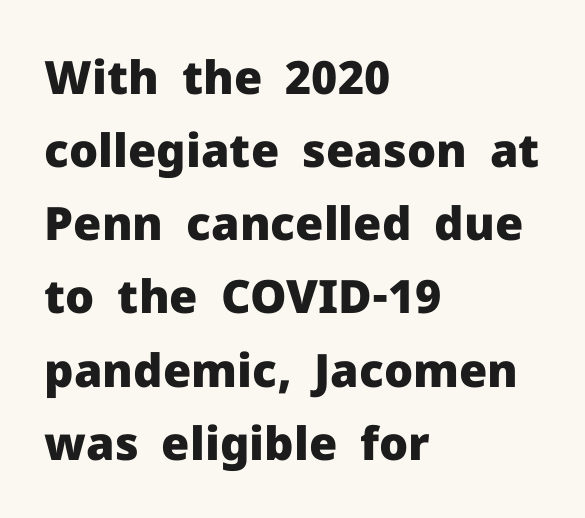
Q: Is the text bold? A: Yes.
Q: Is the text italic (slanted)? A: No, it is upright.
Q: Is the typeface a serif or a sans-serif typeface? A: Sans-serif.
Q: Is the text underlined? A: No.
Q: How is the paragraph aligned? A: Left-aligned.
Q: Is the spacing between letters normal or unusually wide? A: Normal.
Q: Is the spacing between lines tight, normal or loose? A: Normal.
Q: Width (condensed, normal, or wide)? A: Normal.
Q: Stroke contrast? A: Low.
Q: x-height? A: Medium.
Q: Monospaced? A: No.
